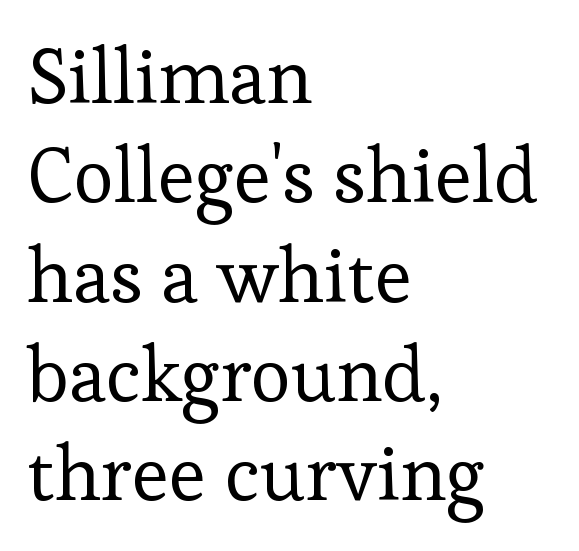
Q: Is the text bold? A: No.
Q: Is the text italic (slanted)? A: No, it is upright.
Q: Is the typeface a serif or a sans-serif typeface? A: Serif.
Q: Is the text underlined? A: No.
Q: How is the paragraph aligned? A: Left-aligned.
Q: Is the spacing between letters normal or unusually wide? A: Normal.
Q: Is the spacing between lines tight, normal or loose? A: Normal.
Q: Width (condensed, normal, or wide)? A: Normal.
Q: Stroke contrast? A: Low.
Q: x-height? A: Medium.
Q: Monospaced? A: No.
